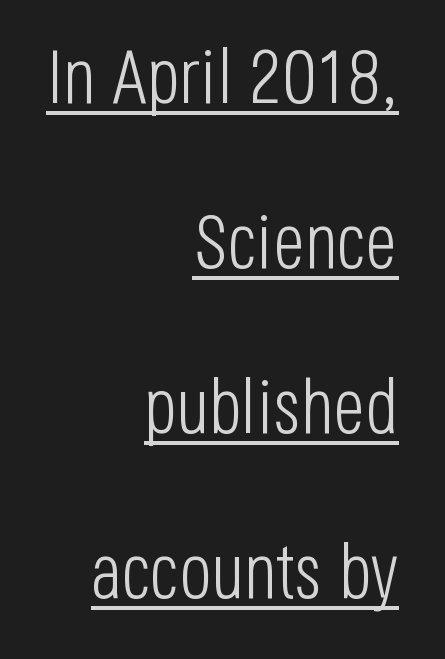
Q: Is the text bold? A: No.
Q: Is the text italic (slanted)? A: No, it is upright.
Q: Is the typeface a serif or a sans-serif typeface? A: Sans-serif.
Q: Is the text underlined? A: Yes.
Q: How is the paragraph aligned? A: Right-aligned.
Q: Is the spacing between letters normal or unusually wide? A: Normal.
Q: Is the spacing between lines tight, normal or loose? A: Loose.
Q: Width (condensed, normal, or wide)? A: Condensed.
Q: Stroke contrast? A: Low.
Q: x-height? A: Large.
Q: Monospaced? A: No.
